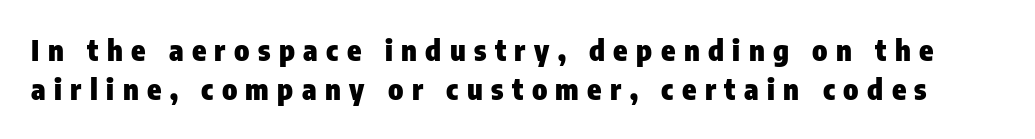
Q: Is the text bold? A: Yes.
Q: Is the text italic (slanted)? A: No, it is upright.
Q: Is the typeface a serif or a sans-serif typeface? A: Sans-serif.
Q: Is the text underlined? A: No.
Q: Is the spacing between letters normal or unusually wide? A: Unusually wide.
Q: Is the spacing between lines tight, normal or loose? A: Normal.
Q: Width (condensed, normal, or wide)? A: Condensed.
Q: Stroke contrast? A: Low.
Q: x-height? A: Medium.
Q: Monospaced? A: No.
